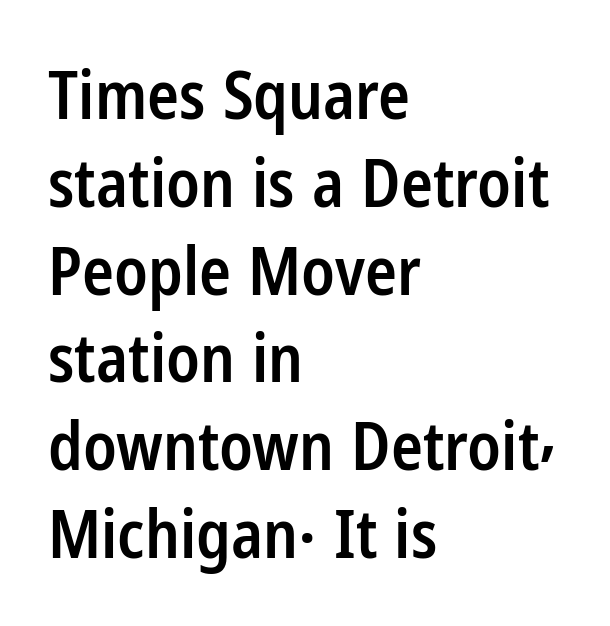
{"serif": "no", "italic": "no", "bold": "semi", "weight": "semibold", "width": "condensed", "stroke_contrast": "low", "x_height": "medium", "monospaced": "no", "underline": "no", "align": "left", "line_spacing": "normal", "line_spacing_ratio": 1.33, "letter_spacing": "normal", "letter_spacing_em": 0.0, "glyph_px": 66}
